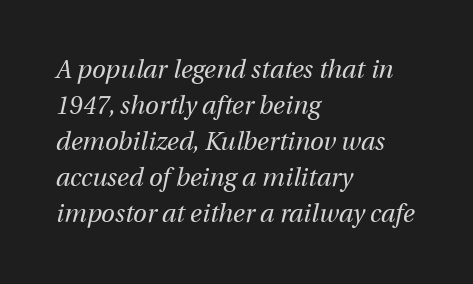
The image shows 25 px text type, italic (leaning right); set left-aligned, normal line spacing (1.44x), normal letter spacing, not underlined.
